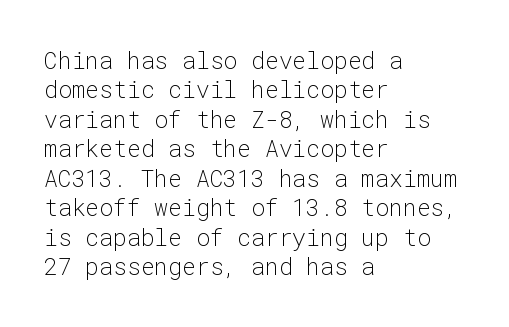
Q: Is the text bold? A: No.
Q: Is the text italic (slanted)? A: No, it is upright.
Q: Is the text underlined? A: No.
Q: How is the paragraph aligned? A: Left-aligned.
Q: Is the spacing between letters normal or unusually wide? A: Normal.
Q: Is the spacing between lines tight, normal or loose? A: Normal.
